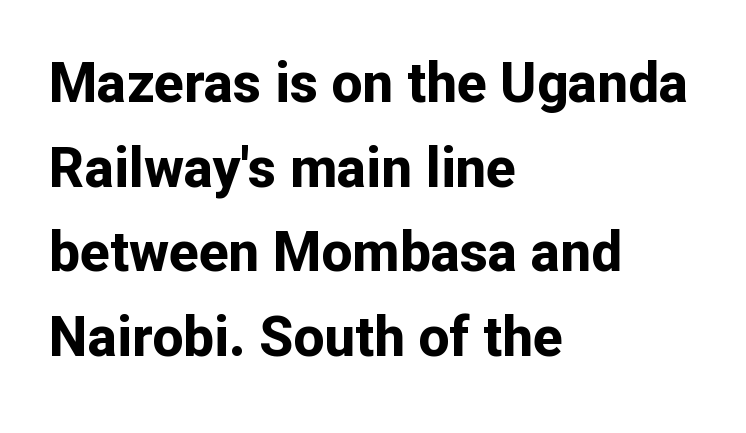
The image shows 55 px bold sans-serif type, upright; set left-aligned, normal line spacing (1.54x), normal letter spacing, not underlined; low stroke contrast and a medium x-height.
